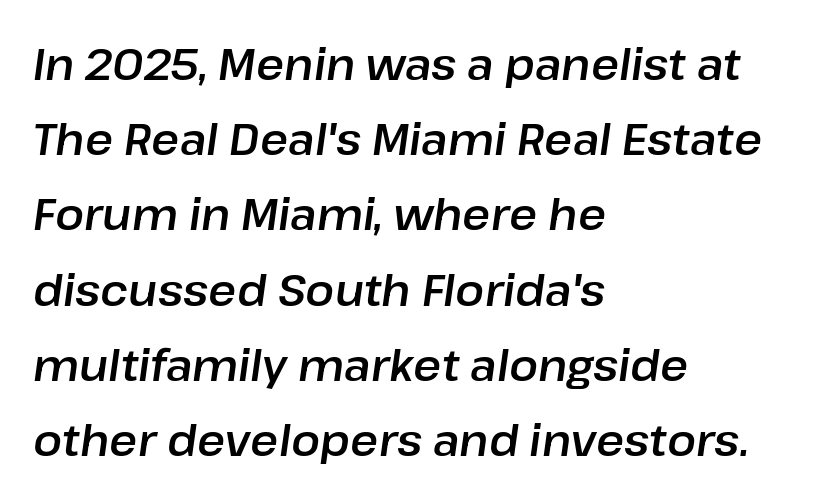
{"italic": "yes", "lean": "right", "slant_degrees": 8, "width": "normal", "stroke_contrast": "low", "x_height": "medium", "monospaced": "no", "underline": "no", "align": "left", "line_spacing_ratio": 1.75, "letter_spacing": "normal", "letter_spacing_em": 0.0, "glyph_px": 43}
